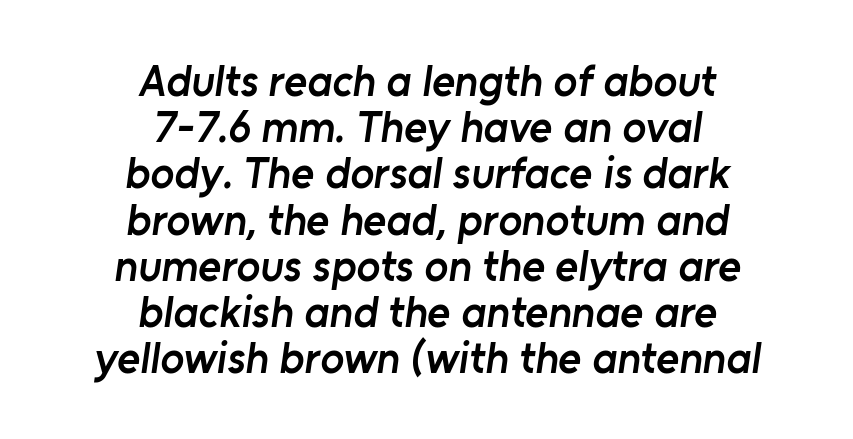
Q: Is the text bold? A: Semi-bold.
Q: Is the typeface a serif or a sans-serif typeface? A: Sans-serif.
Q: Is the text underlined? A: No.
Q: How is the paragraph aligned? A: Centered.
Q: Is the spacing between letters normal or unusually wide? A: Normal.
Q: Is the spacing between lines tight, normal or loose? A: Tight.
Q: Width (condensed, normal, or wide)? A: Normal.
Q: Stroke contrast? A: Low.
Q: x-height? A: Medium.
Q: Monospaced? A: No.
